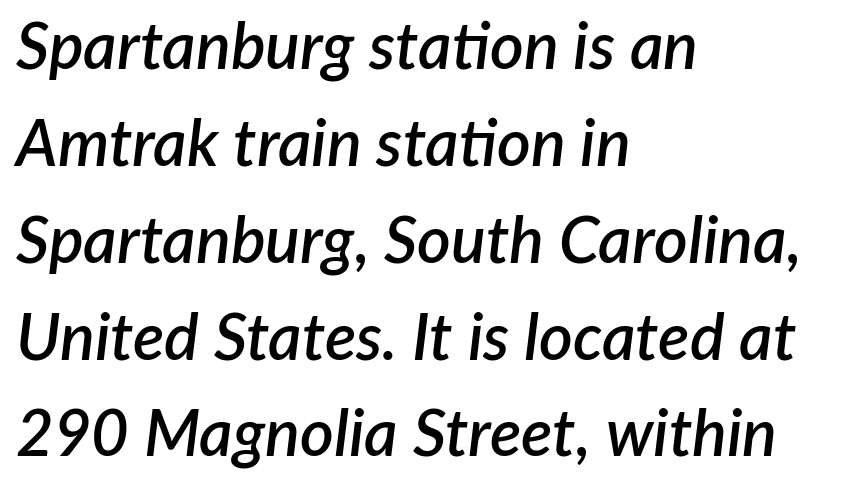
Every letter is mildly thick-stroked: semibold rather than bold. When letters slant like this, we call the style italic. Each line starts at the same left margin while the right side varies. Unmarked baselines from the first word to the last. A normal amount of white space separates one row of letters from the next. Short note: letters normally spaced.
